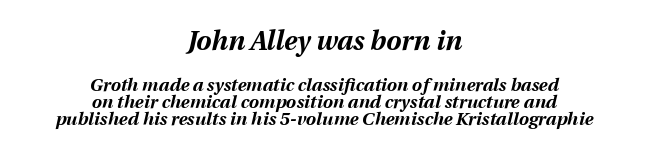
{"italic": "yes", "lean": "right", "slant_degrees": 13, "bold": "yes", "underline": "no", "align": "center", "line_spacing": "tight", "line_spacing_ratio": 0.96, "letter_spacing": "normal", "letter_spacing_em": 0.0, "larger_block": "first", "size_ratio": 1.5, "glyph_px": 27}
